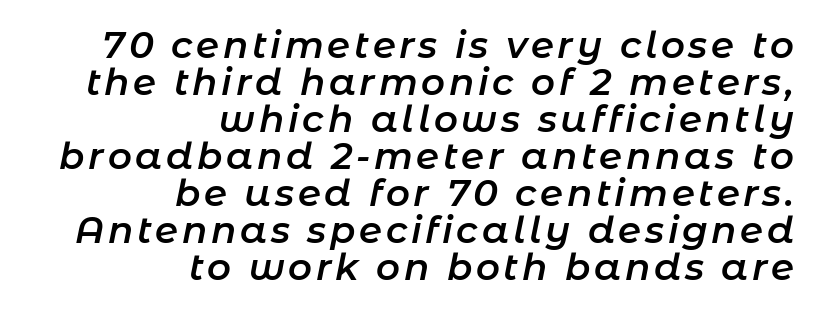
The image shows 37 px semibold type, italic (leaning right); set right-aligned, tight line spacing (1.0x), not underlined; low stroke contrast and a medium x-height.
